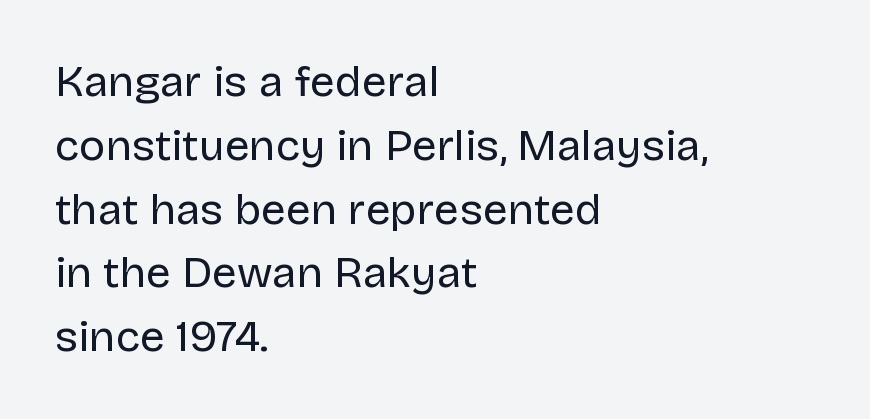
Q: Is the text bold? A: No.
Q: Is the text italic (slanted)? A: No, it is upright.
Q: Is the typeface a serif or a sans-serif typeface? A: Sans-serif.
Q: Is the text underlined? A: No.
Q: How is the paragraph aligned? A: Left-aligned.
Q: Is the spacing between letters normal or unusually wide? A: Normal.
Q: Is the spacing between lines tight, normal or loose? A: Normal.
Q: Width (condensed, normal, or wide)? A: Normal.
Q: Stroke contrast? A: Low.
Q: x-height? A: Large.
Q: Monospaced? A: No.
